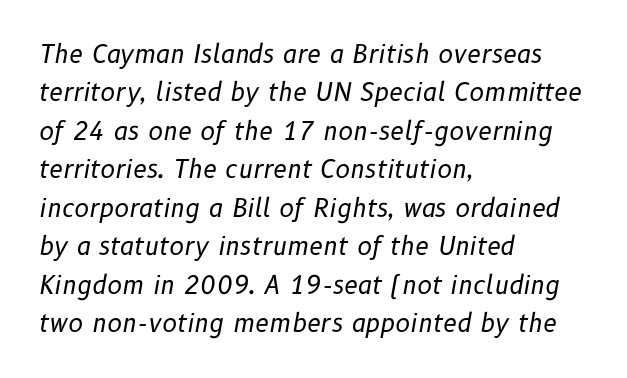
The image shows 25 px text type, italic (leaning right); set left-aligned, normal line spacing (1.54x), normal letter spacing, not underlined.
